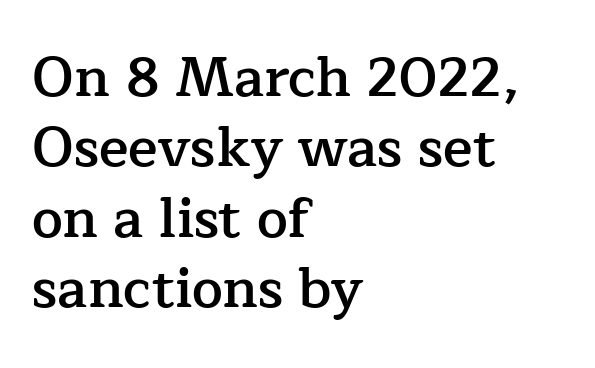
The image shows 55 px semibold serif type, upright; set left-aligned, normal line spacing (1.28x), normal letter spacing, not underlined; low stroke contrast and a medium x-height.
